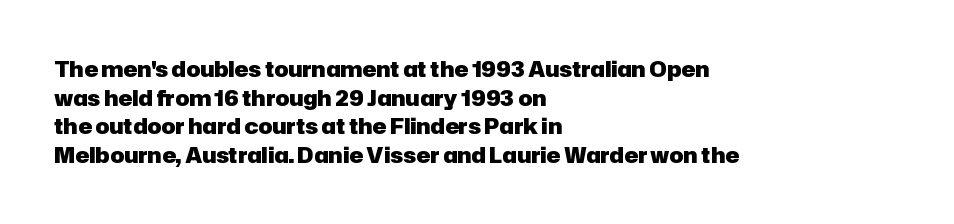
Q: Is the text bold? A: Yes.
Q: Is the text italic (slanted)? A: No, it is upright.
Q: Is the text underlined? A: No.
Q: How is the paragraph aligned? A: Left-aligned.
Q: Is the spacing between letters normal or unusually wide? A: Normal.
Q: Is the spacing between lines tight, normal or loose? A: Normal.
